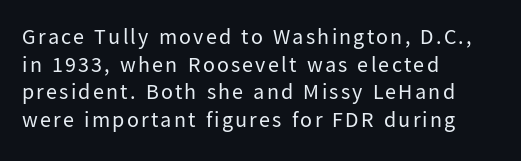
If you measured baseline to baseline, you'd find a middling distance. Caption: multi-line text, flush left, ragged right. Heft: none added — not bold. Bare-footed words on every line.
